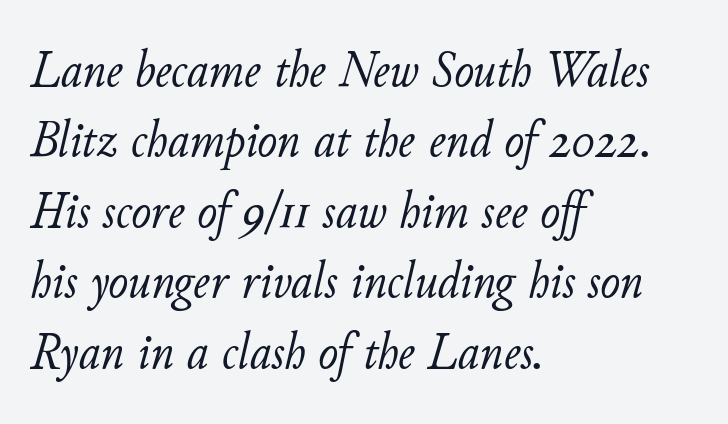
{"italic": "yes", "lean": "right", "slant_degrees": 11, "bold": "no", "weight": "light", "width": "normal", "stroke_contrast": "low", "x_height": "small", "monospaced": "no", "underline": "no", "align": "left", "line_spacing": "normal", "line_spacing_ratio": 1.33, "letter_spacing": "normal", "letter_spacing_em": 0.0, "glyph_px": 53}
